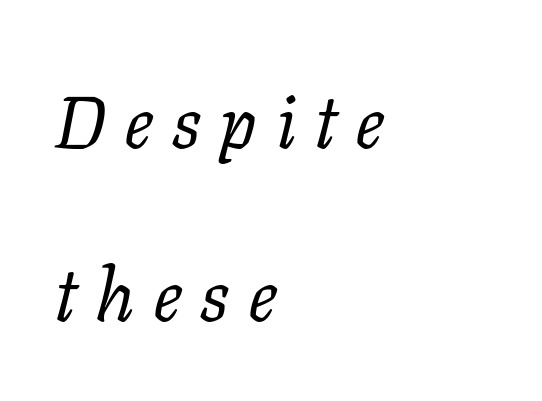
Here the designer chose a conventional face with non-uniform glyph widths. The letterforms sit at book weight or below. In CSS terms this would be text-align: left. In terms of letterspacing, this is a distinctly airy, spread setting.
